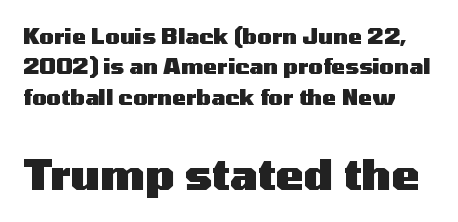
Between one letter and the next there's only the usual sliver of space. The zone under the glyphs is completely vacant. Students, observe: this is what conventionally led text looks like. This is roman type, the default non-slanted kind.
